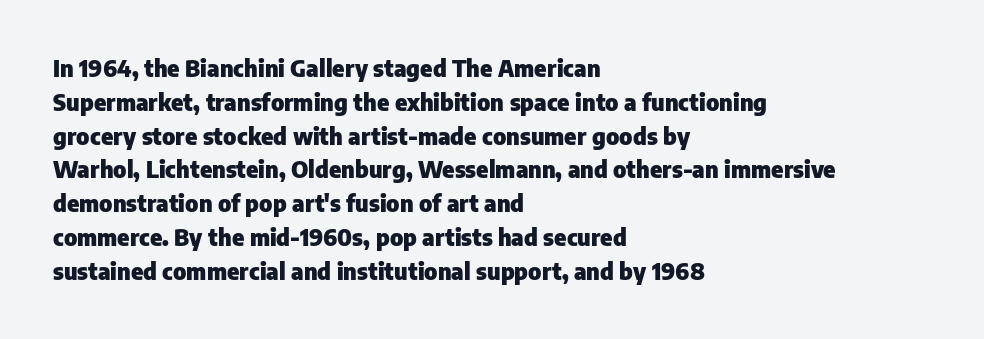
{"italic": "no", "bold": "yes", "underline": "no", "align": "left", "line_spacing": "normal", "line_spacing_ratio": 1.47, "letter_spacing": "normal", "letter_spacing_em": 0.0, "glyph_px": 23}
